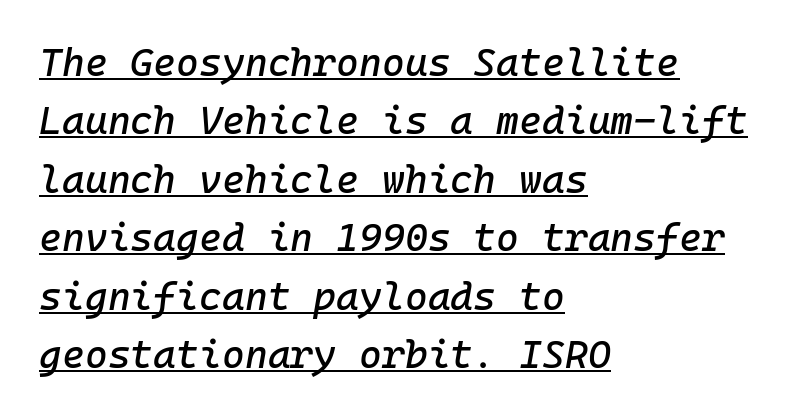
The sample's only ornament is a line tracing under the words. What stands out about the letter spacing? Nothing — it is the standard amount. Teacher's note: observe the even left margin — that is flush-left alignment. Italic: yes, the glyphs are oblique. Every character here occupies the same horizontal width, giving the sample a typewriter-like rhythm. Normally led — the rows are evenly, conventionally spaced.
